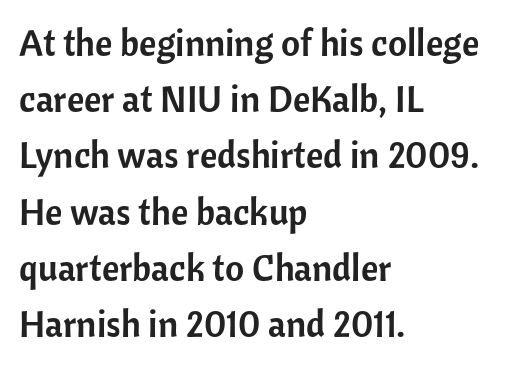
Q: Is the text italic (slanted)? A: No, it is upright.
Q: Is the typeface a serif or a sans-serif typeface? A: Sans-serif.
Q: Is the text underlined? A: No.
Q: How is the paragraph aligned? A: Left-aligned.
Q: Is the spacing between letters normal or unusually wide? A: Normal.
Q: Is the spacing between lines tight, normal or loose? A: Normal.
Q: Width (condensed, normal, or wide)? A: Normal.
Q: Stroke contrast? A: Low.
Q: x-height? A: Medium.
Q: Monospaced? A: No.
